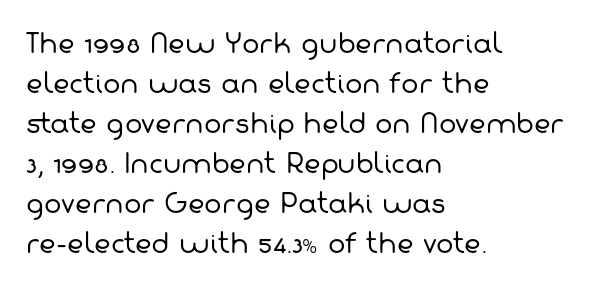
The image shows 26 px text type; set left-aligned, normal line spacing (1.54x), normal letter spacing, not underlined.
